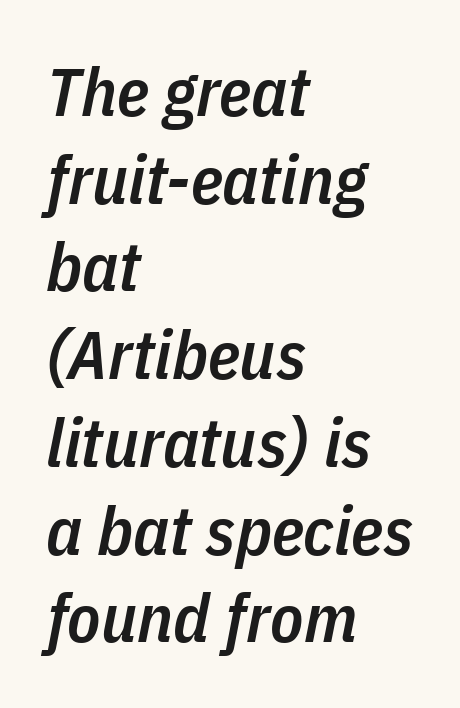
{"italic": "yes", "lean": "right", "slant_degrees": 11, "bold": "semi", "weight": "semibold", "width": "condensed", "stroke_contrast": "low", "x_height": "medium", "monospaced": "no", "underline": "no", "align": "left", "line_spacing": "normal", "line_spacing_ratio": 1.29, "letter_spacing": "normal", "letter_spacing_em": 0.0, "glyph_px": 68}
